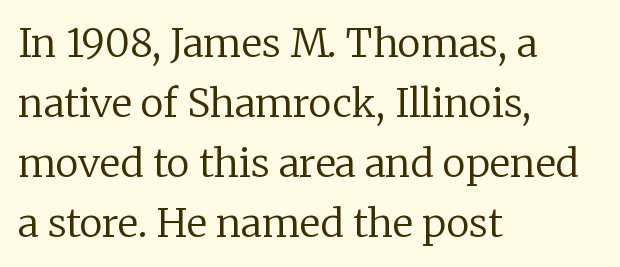
{"serif": "yes", "italic": "no", "bold": "no", "weight": "regular", "width": "normal", "stroke_contrast": "low", "x_height": "medium", "monospaced": "no", "underline": "no", "align": "left", "line_spacing": "normal", "line_spacing_ratio": 1.54, "letter_spacing": "normal", "letter_spacing_em": 0.0, "glyph_px": 39}
